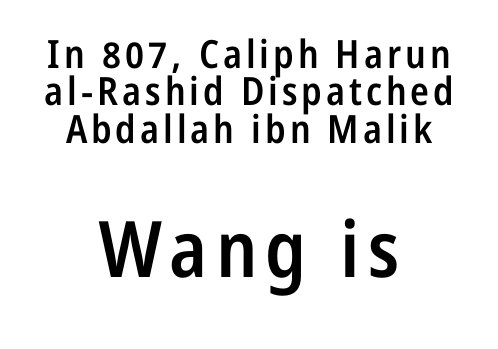
The glyphs have the mass of a demibold cut, below bold. Size hierarchy here favors the trailing block over the leading one. Varying glyph widths throughout — classic text-font behaviour. The designer dialed line spacing down below the default.
